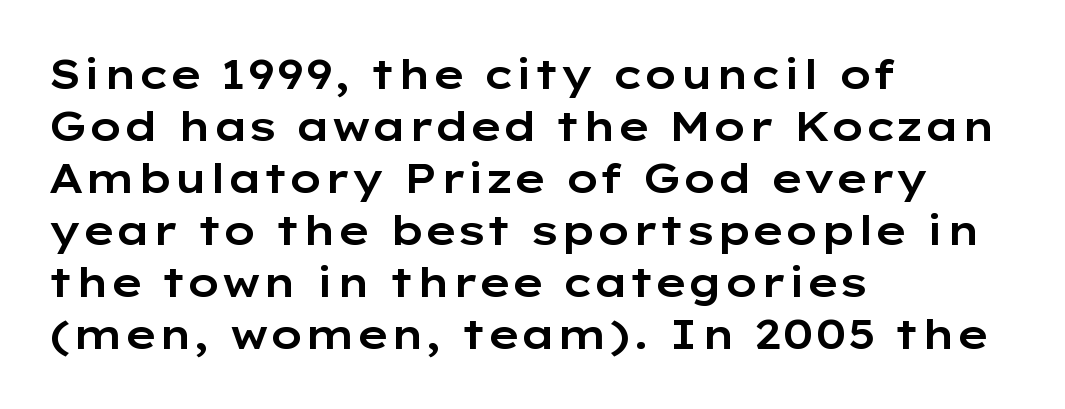
Q: Is the text italic (slanted)? A: No, it is upright.
Q: Is the typeface a serif or a sans-serif typeface? A: Sans-serif.
Q: Is the text underlined? A: No.
Q: How is the paragraph aligned? A: Left-aligned.
Q: Is the spacing between letters normal or unusually wide? A: Normal.
Q: Is the spacing between lines tight, normal or loose? A: Normal.
Q: Width (condensed, normal, or wide)? A: Wide.
Q: Stroke contrast? A: Low.
Q: x-height? A: Medium.
Q: Monospaced? A: No.
